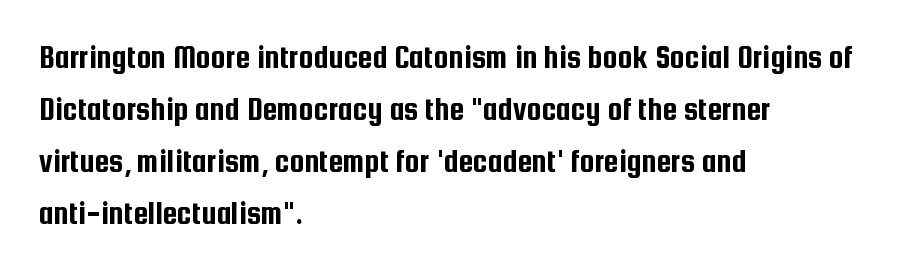
The lines sit at an ordinary, default distance from one another. The lines are quadded left. A clean baseline with only descenders dipping below it. Is this a fixed-width face? No — the glyphs have proportional, varying widths. These lines were composed using upright roman letters.
